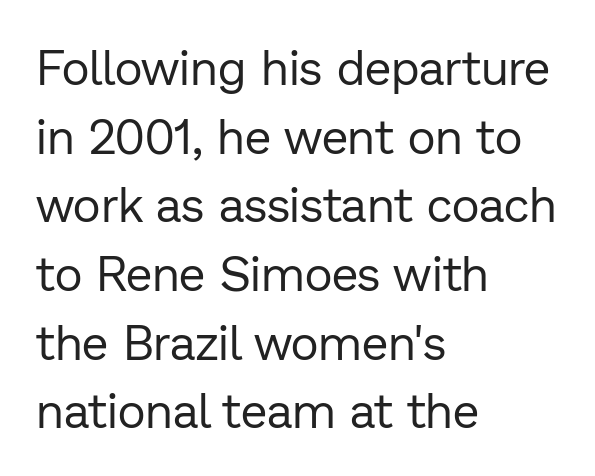
The image shows 48 px regular-weight sans-serif type, upright; set left-aligned, normal line spacing (1.43x), normal letter spacing, not underlined; low stroke contrast and a medium x-height.
